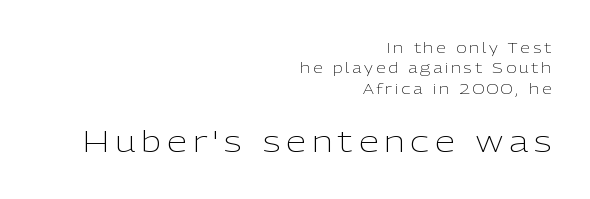
I'd call this a sans setting — the letters go barefoot. The font's upright variant was chosen for this text. Any mark beneath the type? The region is blank. In terms of leading, this rendering sits right in the middle. How are the letters spaced? Widely, with obvious added tracking.
